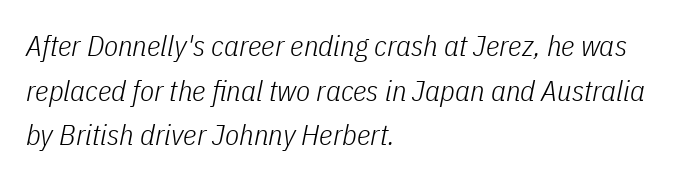
The image shows 29 px light, condensed type, italic (leaning right); set left-aligned, normal line spacing (1.54x), normal letter spacing, not underlined; low stroke contrast and a medium x-height.
